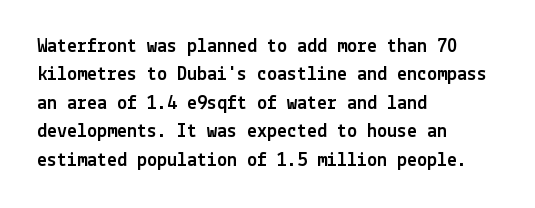
Q: Is the text italic (slanted)? A: No, it is upright.
Q: Is the text underlined? A: No.
Q: How is the paragraph aligned? A: Left-aligned.
Q: Is the spacing between letters normal or unusually wide? A: Normal.
Q: Is the spacing between lines tight, normal or loose? A: Normal.
